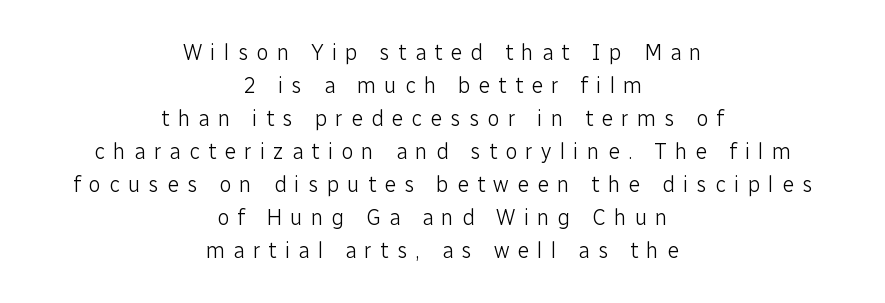
Q: Is the text bold? A: No.
Q: Is the text italic (slanted)? A: No, it is upright.
Q: Is the text underlined? A: No.
Q: How is the paragraph aligned? A: Centered.
Q: Is the spacing between letters normal or unusually wide? A: Unusually wide.
Q: Is the spacing between lines tight, normal or loose? A: Normal.
